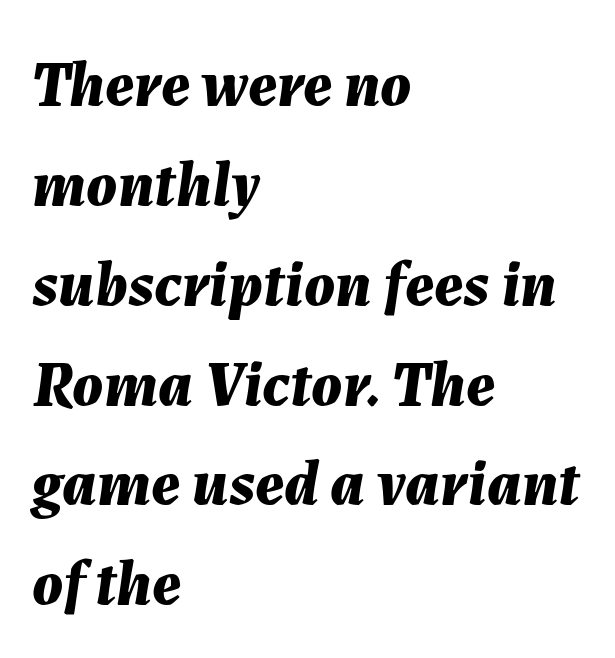
Q: Is the text bold? A: Yes.
Q: Is the text italic (slanted)? A: Yes, it leans right by about 7 degrees.
Q: Is the text underlined? A: No.
Q: How is the paragraph aligned? A: Left-aligned.
Q: Is the spacing between letters normal or unusually wide? A: Normal.
Q: Is the spacing between lines tight, normal or loose? A: Normal.
Q: Width (condensed, normal, or wide)? A: Normal.
Q: Stroke contrast? A: Medium.
Q: x-height? A: Medium.
Q: Monospaced? A: No.
